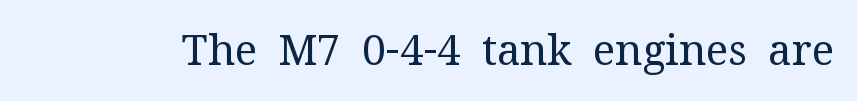
{"serif": "yes", "italic": "no", "bold": "no", "weight": "regular", "width": "normal", "stroke_contrast": "medium", "x_height": "medium", "monospaced": "no", "underline": "no", "letter_spacing": "normal", "letter_spacing_em": 0.0, "glyph_px": 42}
